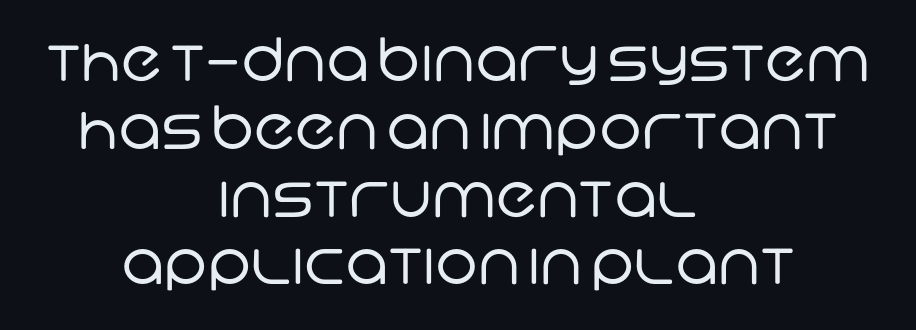
{"serif": "no", "bold": "no", "weight": "regular", "width": "normal", "stroke_contrast": "low", "x_height": "large", "monospaced": "no", "underline": "no", "align": "center", "line_spacing": "tight", "line_spacing_ratio": 1.13, "letter_spacing": "normal", "letter_spacing_em": 0.0, "glyph_px": 60}
